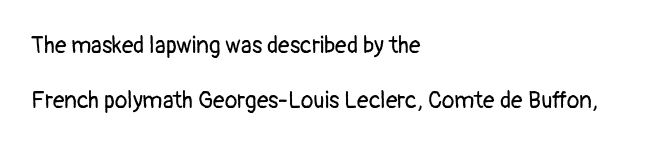
The typesetter chose a ragged-right arrangement here. When letters stand straight like this, we call the style roman or upright. Each stroke keeps to a modest, everyday thickness or less. The designer dialed line spacing up above the default. The passage shown is not underscored anywhere. Short note: letters normally spaced.
